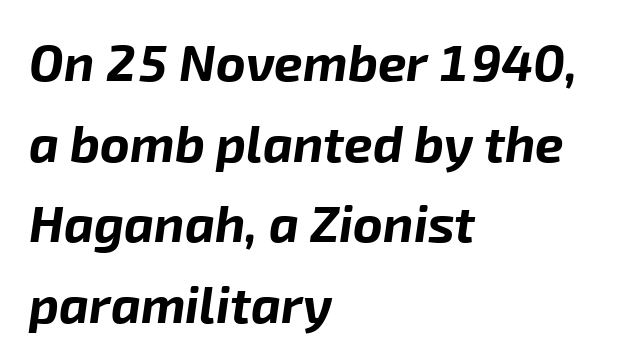
The image shows 51 px bold type, italic (leaning right); set left-aligned, normal line spacing (1.58x), normal letter spacing, not underlined; low stroke contrast and a medium x-height.
